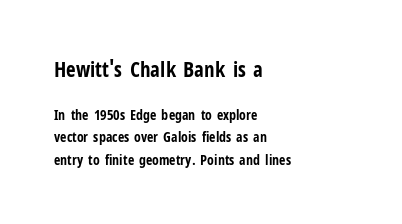
{"italic": "no", "bold": "yes", "underline": "no", "align": "left", "line_spacing": "normal", "line_spacing_ratio": 1.61, "letter_spacing": "normal", "letter_spacing_em": 0.0, "larger_block": "first", "size_ratio": 1.5, "glyph_px": 21}
